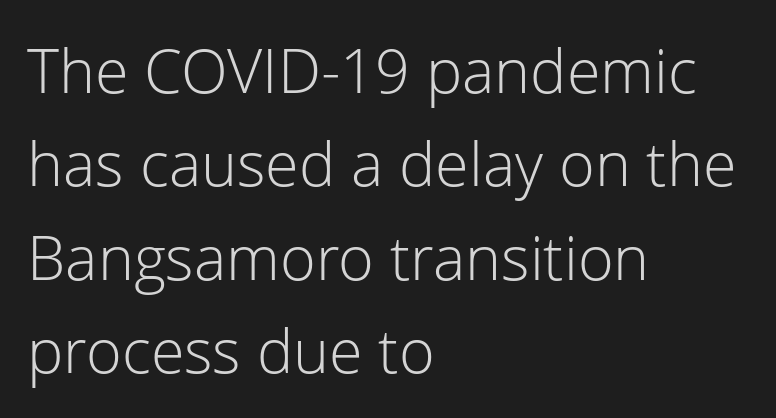
Q: Is the text bold? A: No.
Q: Is the text italic (slanted)? A: No, it is upright.
Q: Is the typeface a serif or a sans-serif typeface? A: Sans-serif.
Q: Is the text underlined? A: No.
Q: How is the paragraph aligned? A: Left-aligned.
Q: Is the spacing between letters normal or unusually wide? A: Normal.
Q: Is the spacing between lines tight, normal or loose? A: Normal.
Q: Width (condensed, normal, or wide)? A: Normal.
Q: Stroke contrast? A: Low.
Q: x-height? A: Medium.
Q: Monospaced? A: No.
